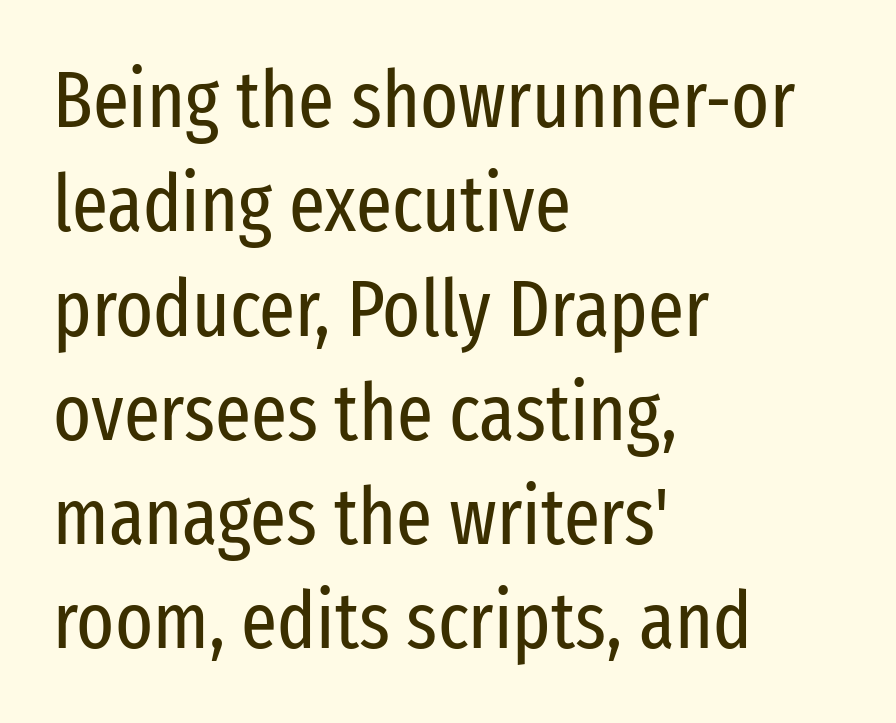
Q: Is the text bold? A: No.
Q: Is the text italic (slanted)? A: No, it is upright.
Q: Is the typeface a serif or a sans-serif typeface? A: Sans-serif.
Q: Is the text underlined? A: No.
Q: How is the paragraph aligned? A: Left-aligned.
Q: Is the spacing between letters normal or unusually wide? A: Normal.
Q: Is the spacing between lines tight, normal or loose? A: Normal.
Q: Width (condensed, normal, or wide)? A: Condensed.
Q: Stroke contrast? A: Low.
Q: x-height? A: Medium.
Q: Monospaced? A: No.
